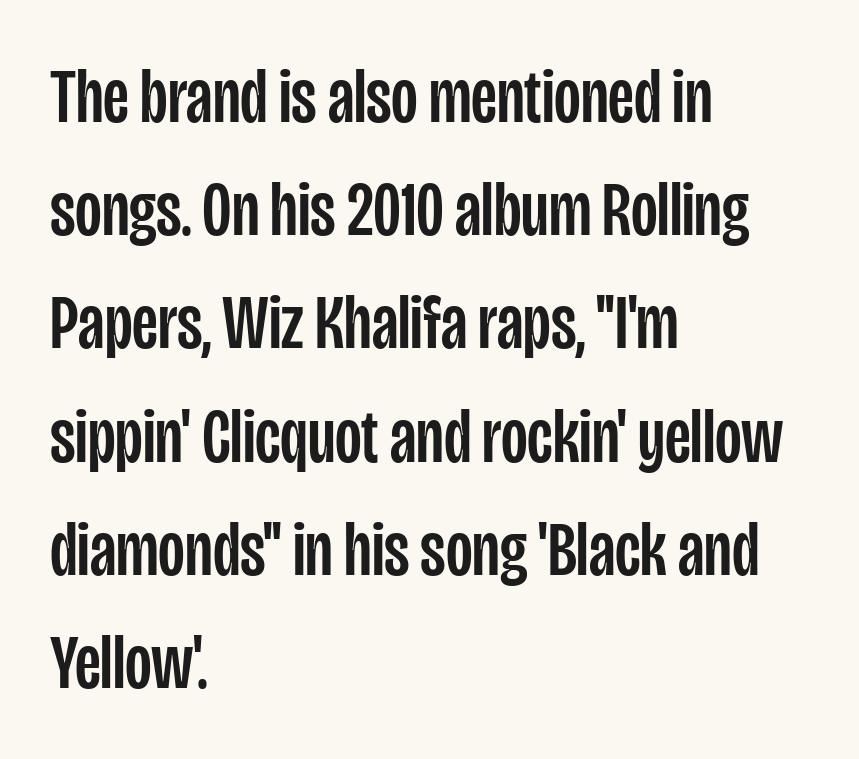
{"serif": "no", "italic": "no", "width": "condensed", "stroke_contrast": "low", "x_height": "large", "monospaced": "no", "underline": "no", "align": "left", "line_spacing": "normal", "line_spacing_ratio": 1.47, "letter_spacing": "normal", "letter_spacing_em": 0.0, "glyph_px": 77}
